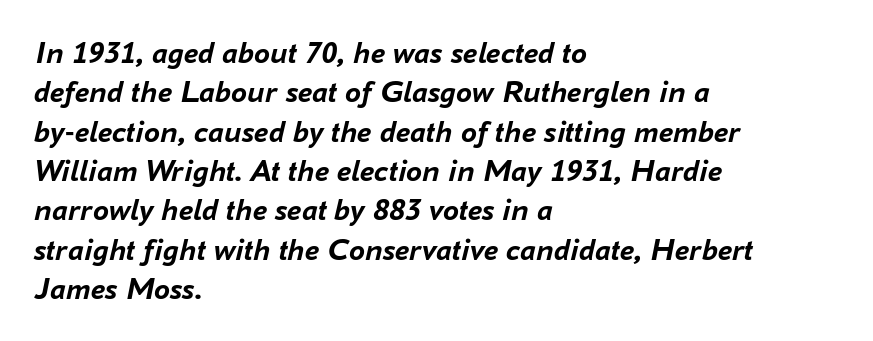
Note the varied advance widths — an 'i' is clearly narrower than an 'm'. On the weight axis this lands at bold, roughly 700. You can tell it's italic because the verticals aren't actually vertical. Compared with a centered layout, this one pins lines to the left instead. A clean baseline with only descenders dipping below it. Students, note that the glyphs here touch the page at normal intervals.
